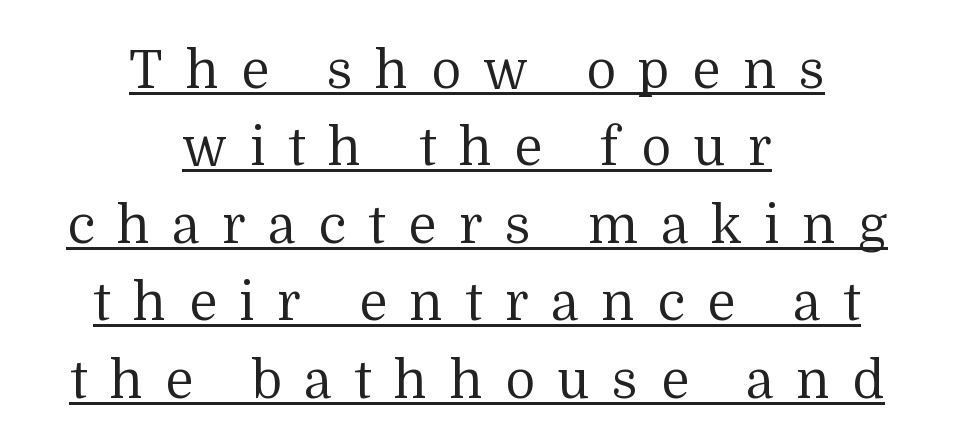
{"serif": "yes", "italic": "no", "bold": "no", "weight": "regular", "width": "normal", "stroke_contrast": "medium", "x_height": "medium", "monospaced": "no", "underline": "yes", "align": "center", "line_spacing": "normal", "line_spacing_ratio": 1.49, "letter_spacing": "wide", "letter_spacing_em": 0.43, "glyph_px": 52}
